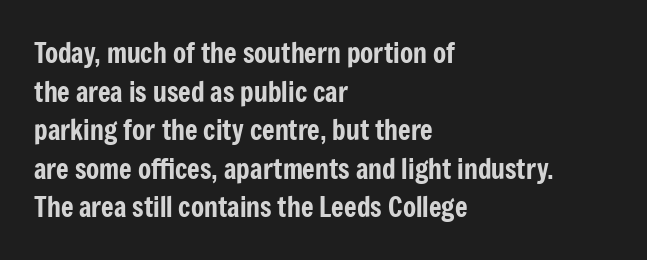
The image shows 27 px text type, upright; set left-aligned, normal line spacing (1.43x), normal letter spacing, not underlined.
